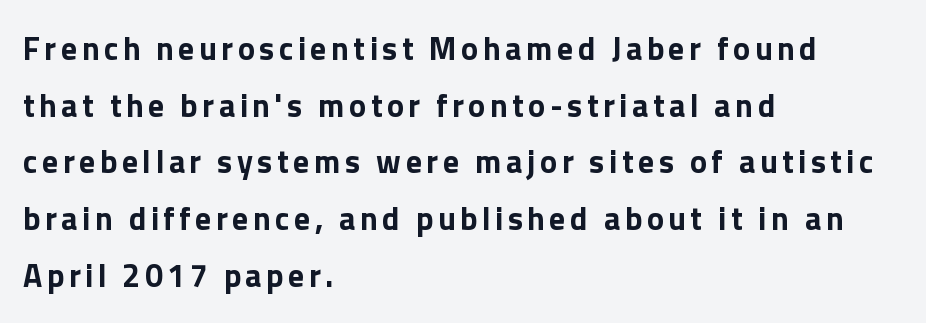
The image shows 32 px bold sans-serif type, upright; set left-aligned, line spacing 1.77x, not underlined; a medium x-height.
